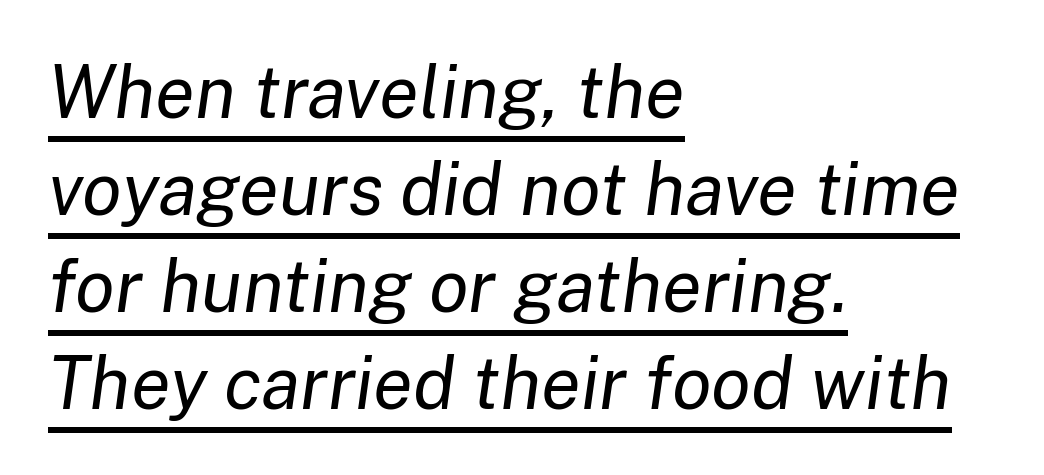
{"italic": "yes", "lean": "right", "slant_degrees": 8, "bold": "no", "weight": "regular", "width": "normal", "stroke_contrast": "low", "x_height": "medium", "monospaced": "no", "underline": "yes", "align": "left", "line_spacing": "normal", "line_spacing_ratio": 1.33, "letter_spacing": "normal", "letter_spacing_em": 0.0, "glyph_px": 73}
